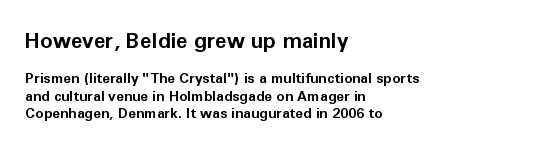
Q: Is the text bold? A: Yes.
Q: Is the text italic (slanted)? A: No, it is upright.
Q: Is the text underlined? A: No.
Q: How is the paragraph aligned? A: Left-aligned.
Q: Is the spacing between letters normal or unusually wide? A: Normal.
Q: Is the spacing between lines tight, normal or loose? A: Normal.
Q: Which block of text is set in a larger size, the first (top) or the second (bottom)? A: The first (top) one.
